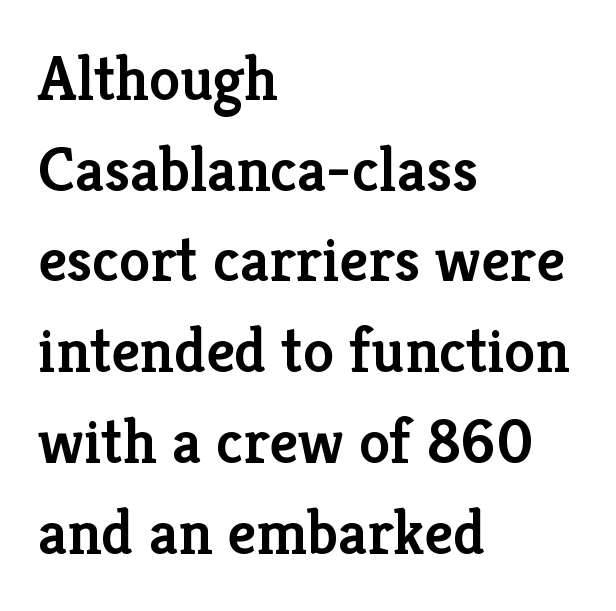
The image shows 63 px semibold serif type, upright; set left-aligned, normal line spacing (1.44x), normal letter spacing, not underlined; low stroke contrast and a medium x-height.
